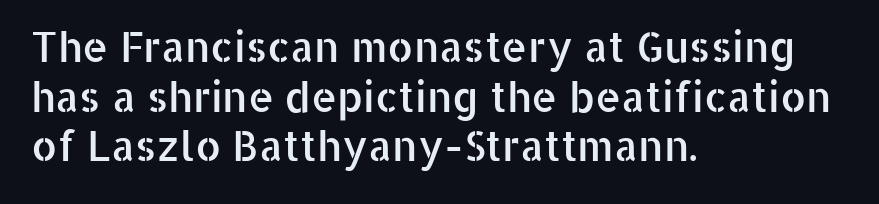
The image shows 41 px sans-serif type, upright; set left-aligned, line spacing 1.21x, normal letter spacing, not underlined; low stroke contrast and a medium x-height.
